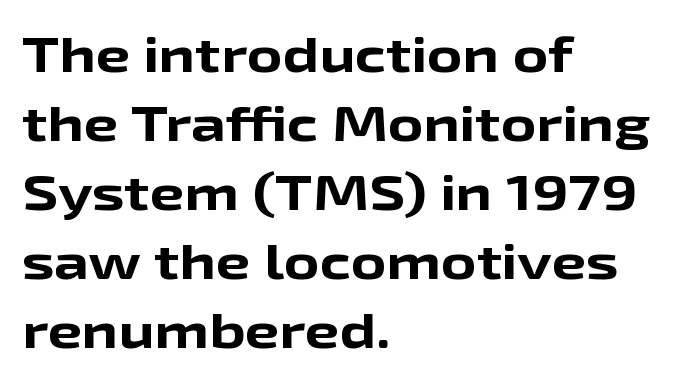
{"serif": "no", "italic": "no", "bold": "yes", "weight": "bold", "width": "wide", "stroke_contrast": "low", "x_height": "medium", "monospaced": "no", "underline": "no", "align": "left", "line_spacing": "normal", "line_spacing_ratio": 1.41, "letter_spacing": "normal", "letter_spacing_em": 0.0, "glyph_px": 49}
